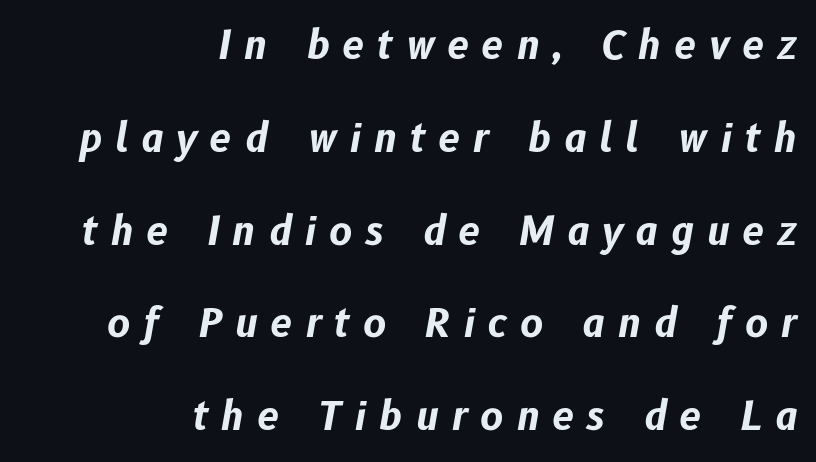
The image shows 39 px bold type, italic (leaning right); set right-aligned, loose line spacing (2.38x), unusually wide letter spacing (+0.33 em), not underlined; low stroke contrast and a medium x-height.
